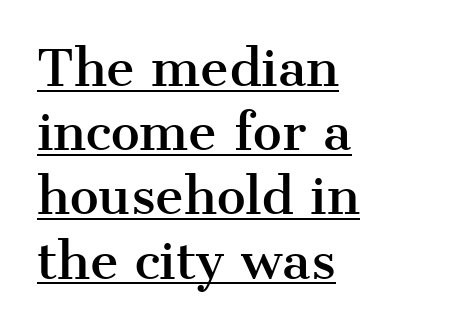
Q: Is the text italic (slanted)? A: No, it is upright.
Q: Is the typeface a serif or a sans-serif typeface? A: Serif.
Q: Is the text underlined? A: Yes.
Q: How is the paragraph aligned? A: Left-aligned.
Q: Is the spacing between letters normal or unusually wide? A: Normal.
Q: Is the spacing between lines tight, normal or loose? A: Normal.
Q: Width (condensed, normal, or wide)? A: Normal.
Q: Stroke contrast? A: Medium.
Q: x-height? A: Medium.
Q: Monospaced? A: No.
